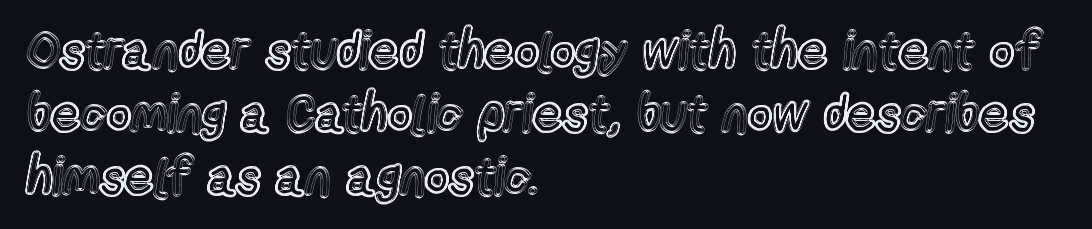
Nothing unusual about the tracking: characters are spaced as the font intends. This rendering features lettering with no underline. The face used here is proportionally spaced, like ordinary book or web type. Which margin do the lines hug? The left one — the right edge is uneven.
